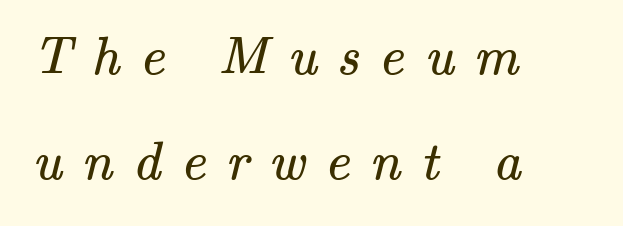
{"serif": "yes", "bold": "no", "weight": "regular", "width": "normal", "stroke_contrast": "medium", "x_height": "small", "monospaced": "no", "underline": "no", "align": "left", "line_spacing": "loose", "line_spacing_ratio": 1.91, "letter_spacing": "wide", "letter_spacing_em": 0.36, "glyph_px": 55}
